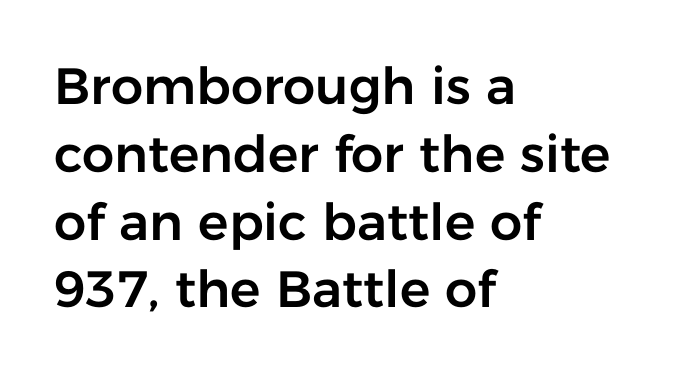
{"serif": "no", "italic": "no", "width": "normal", "stroke_contrast": "low", "x_height": "medium", "monospaced": "no", "underline": "no", "align": "left", "line_spacing": "normal", "line_spacing_ratio": 1.33, "letter_spacing": "normal", "letter_spacing_em": 0.0, "glyph_px": 51}
